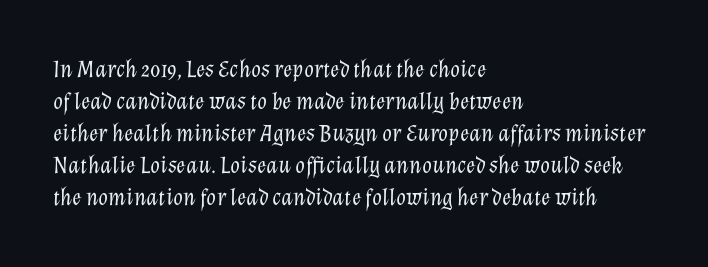
The font sits on the lighter half of the weight spectrum, regular included. Compared with typical paragraphs, the rows here are spaced about the same. All the whitespace from short lines collects on the right. Students, note that the glyphs here touch the page at normal intervals.
